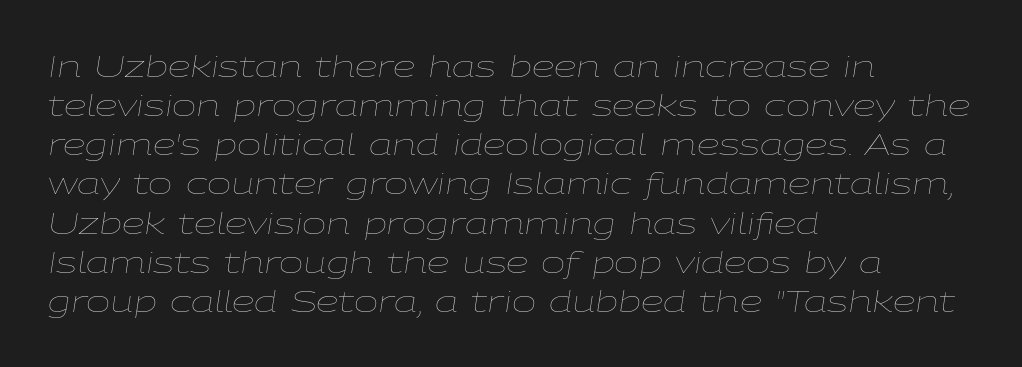
{"italic": "yes", "lean": "right", "slant_degrees": 9, "bold": "no", "weight": "thin", "width": "wide", "stroke_contrast": "low", "x_height": "medium", "monospaced": "no", "underline": "no", "align": "left", "line_spacing": "normal", "line_spacing_ratio": 1.35, "letter_spacing": "normal", "letter_spacing_em": 0.0, "glyph_px": 29}
